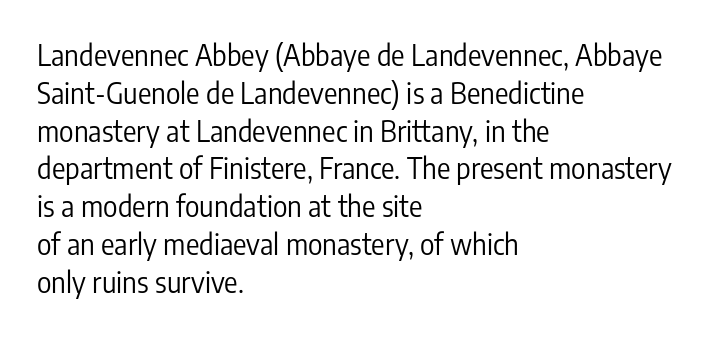
{"serif": "no", "italic": "no", "bold": "no", "weight": "regular", "width": "condensed", "stroke_contrast": "low", "x_height": "medium", "monospaced": "no", "underline": "no", "align": "left", "line_spacing": "normal", "line_spacing_ratio": 1.35, "letter_spacing": "normal", "letter_spacing_em": 0.0, "glyph_px": 28}
